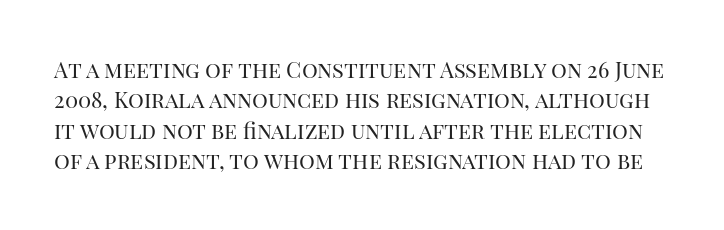
Unlike italic type, these characters show no tilt at all. The passage shown stacks its lines at a standard gap. Weight: not bold — regular or lighter. The gap between lines stays unmarked.
